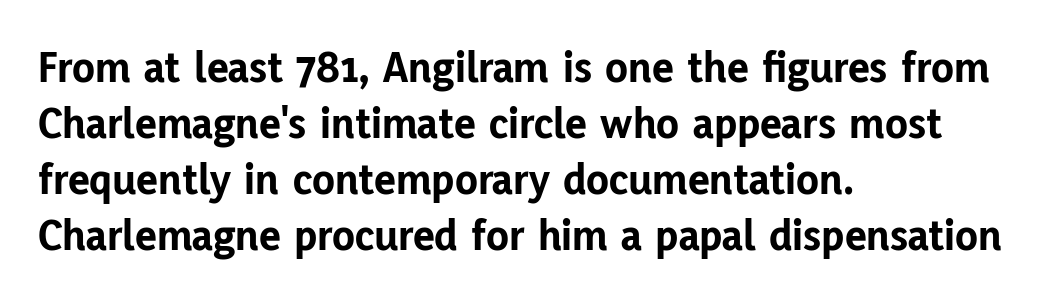
The image shows 46 px bold sans-serif type, upright; set left-aligned, line spacing 1.22x, normal letter spacing, not underlined; low stroke contrast and a medium x-height.
